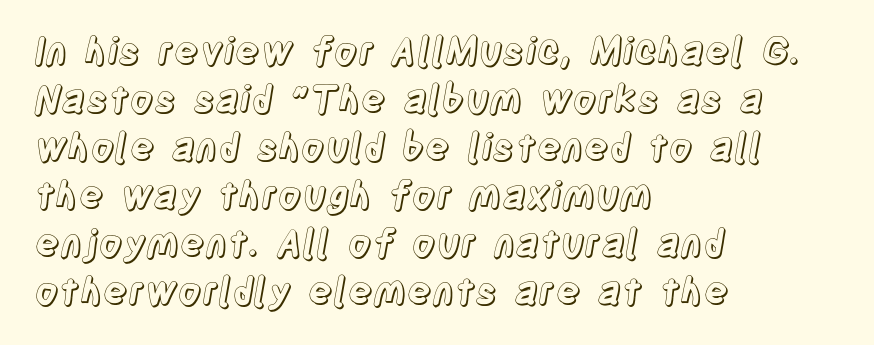
{"width": "condensed", "x_height": "large", "monospaced": "no", "underline": "no", "align": "left", "line_spacing": "normal", "line_spacing_ratio": 1.3, "letter_spacing": "normal", "letter_spacing_em": 0.0, "glyph_px": 37}
